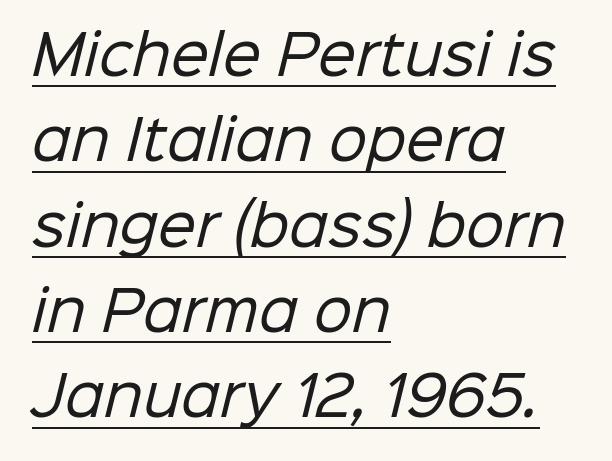
{"serif": "no", "bold": "no", "weight": "regular", "width": "normal", "stroke_contrast": "low", "x_height": "medium", "monospaced": "no", "underline": "yes", "align": "left", "line_spacing": "normal", "line_spacing_ratio": 1.58, "letter_spacing": "normal", "letter_spacing_em": 0.0, "glyph_px": 54}
